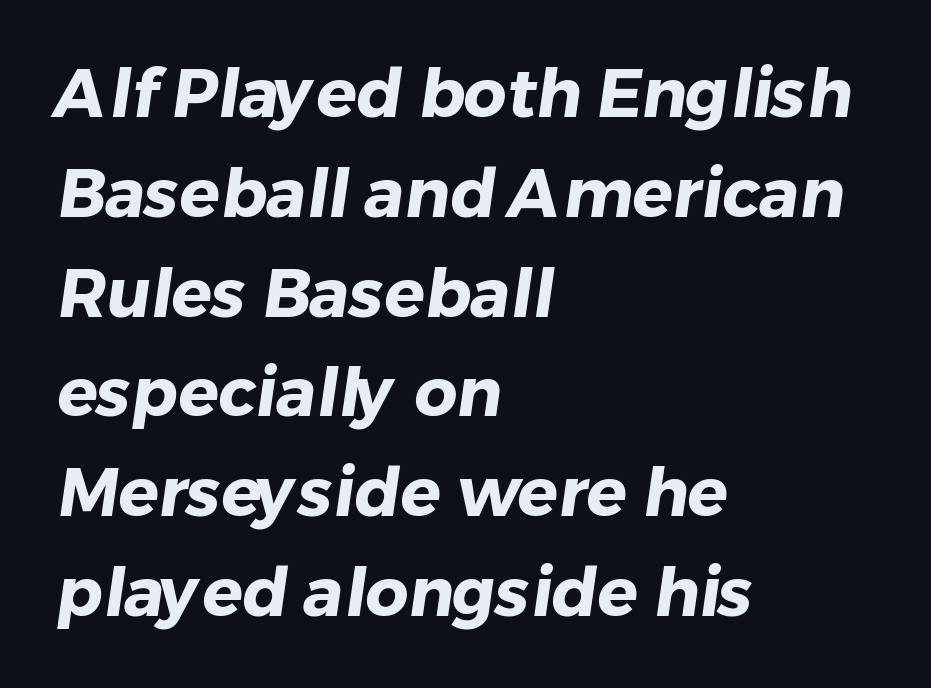
Note: no serifs on the glyphs. Inter-character spacing is left at the font's built-in metrics. The leading is moderate, giving the passage an even texture. The face used here has the dense, thick strokes of a bold.
